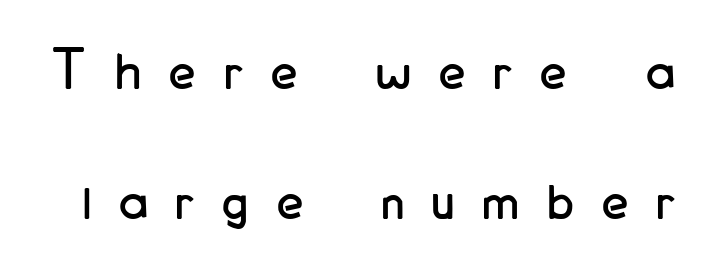
{"serif": "no", "italic": "no", "width": "condensed", "stroke_contrast": "low", "x_height": "small", "monospaced": "no", "underline": "no", "line_spacing": "loose", "line_spacing_ratio": 2.17, "letter_spacing": "wide", "letter_spacing_em": 0.47, "glyph_px": 60}
